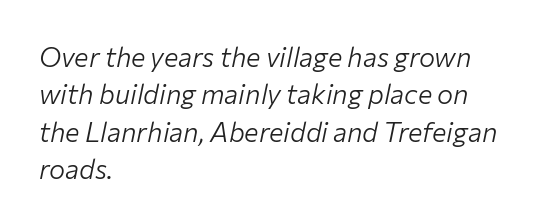
{"italic": "yes", "lean": "right", "slant_degrees": 12, "bold": "no", "underline": "no", "align": "left", "line_spacing": "normal", "line_spacing_ratio": 1.38, "letter_spacing": "normal", "letter_spacing_em": 0.0, "glyph_px": 27}
